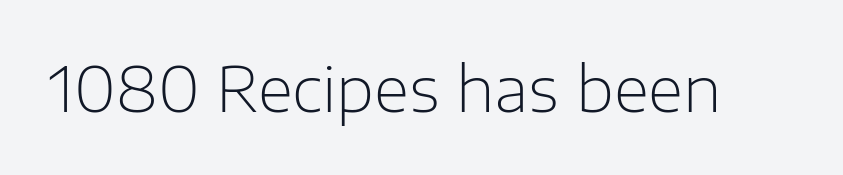
A quiet, ordinary-to-light weight characterises the typeface. The letters stand straight up with perfectly vertical stems. A sans-serif font was chosen for this passage. The area under the type is left untouched. The letters advance in unequal steps, a hallmark of proportional type.
